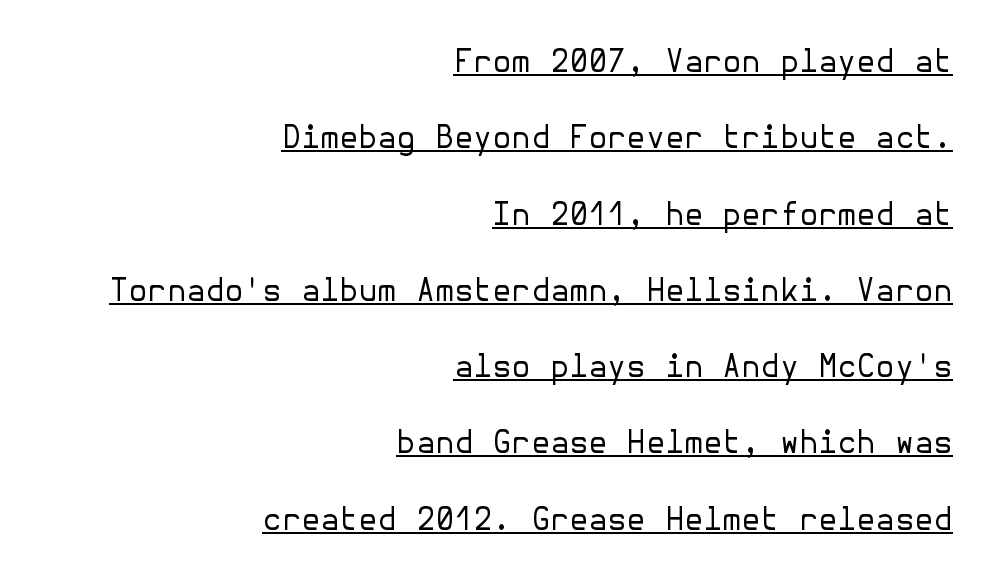
{"serif": "no", "italic": "no", "bold": "no", "weight": "regular", "width": "normal", "stroke_contrast": "low", "x_height": "medium", "underline": "yes", "align": "right", "line_spacing": "loose", "line_spacing_ratio": 2.46, "letter_spacing": "normal", "letter_spacing_em": 0.0, "glyph_px": 31}
